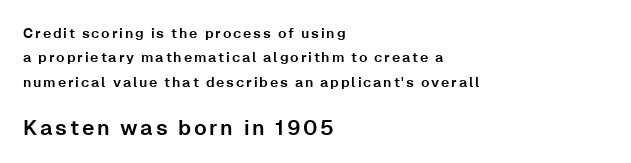
The image shows 21 px text type, upright; set left-aligned, line spacing 1.75x, not underlined; the second (bottom) block is 1.5x larger.
